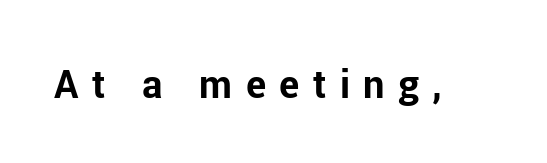
Quick note: underline off. Nope, not italic — everything's standing straight. Chunky letters — that's bold for sure. These lines are composed in type without serifs. Looks like regular typesetting: each glyph gets only the width it needs.
